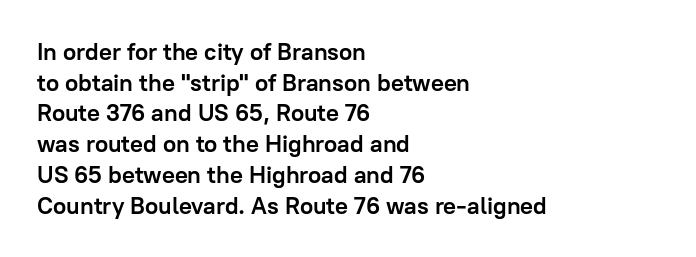
Summary of weight: heavy, a full bold. Tracking value appears to be zero — textbook default spacing. No italicization has been applied; the sample stays upright. The words here are not underlined. A normal amount of white space separates one row of letters from the next.
